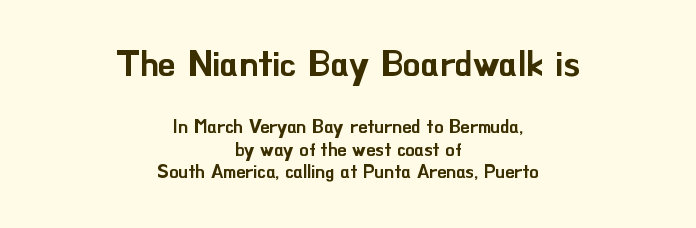
The upper block of text is set noticeably larger than the block beneath it. This sample uses plain, unmodified letter spacing. Line starts and ends both wander, symmetrically. It's the straight-up-and-down kind of type.
